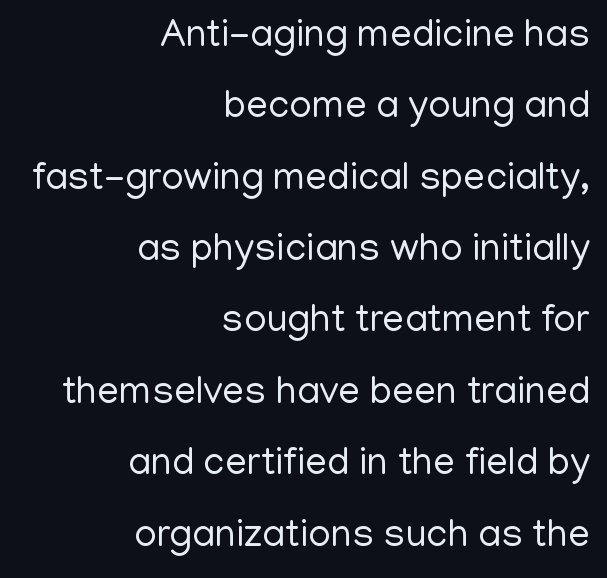
Q: Is the text bold? A: No.
Q: Is the text italic (slanted)? A: No, it is upright.
Q: Is the typeface a serif or a sans-serif typeface? A: Sans-serif.
Q: Is the text underlined? A: No.
Q: How is the paragraph aligned? A: Right-aligned.
Q: Is the spacing between letters normal or unusually wide? A: Normal.
Q: Width (condensed, normal, or wide)? A: Normal.
Q: Stroke contrast? A: Low.
Q: x-height? A: Medium.
Q: Monospaced? A: No.
